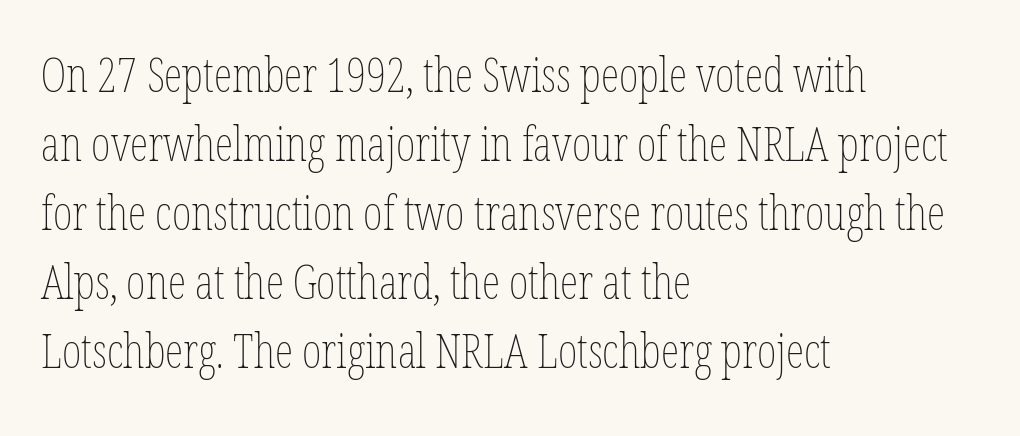
The image shows 47 px thin, condensed type, upright; set left-aligned, normal line spacing (1.47x), normal letter spacing, not underlined; low stroke contrast and a medium x-height.
